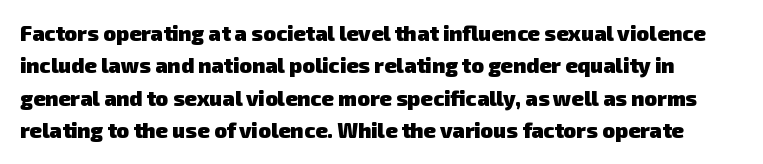
{"bold": "yes", "underline": "no", "line_spacing": "normal", "line_spacing_ratio": 1.54, "letter_spacing": "normal", "letter_spacing_em": 0.0, "glyph_px": 21}
